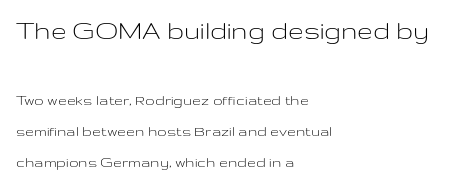
{"serif": "no", "italic": "no", "bold": "no", "weight": "light", "width": "wide", "stroke_contrast": "low", "x_height": "medium", "monospaced": "no", "underline": "no", "align": "left", "line_spacing": "loose", "line_spacing_ratio": 1.93, "letter_spacing": "normal", "letter_spacing_em": 0.0, "larger_block": "first", "size_ratio": 1.75, "glyph_px": 28}
